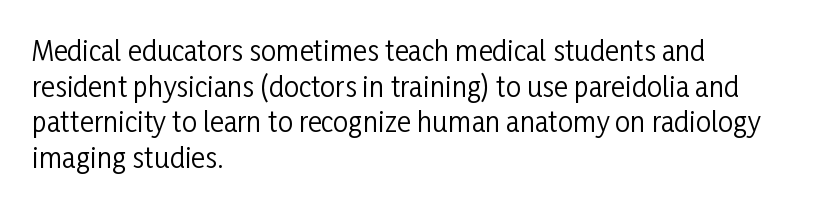
Notice how descenders clear the ascenders below comfortably — that's standard leading. Rule under the text: the space is simply empty. This rendering uses left alignment, leaving the right contour irregular. The type sits square on the baseline with zero lean. The font sits on the lighter half of the weight spectrum, regular included. The gaps between neighbouring characters are ordinary and unremarkable.
